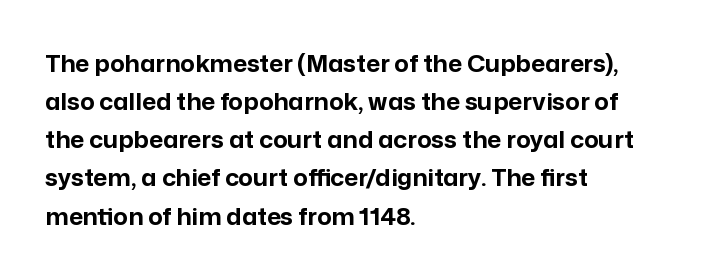
Q: Is the text bold? A: Yes.
Q: Is the text italic (slanted)? A: No, it is upright.
Q: Is the text underlined? A: No.
Q: How is the paragraph aligned? A: Left-aligned.
Q: Is the spacing between letters normal or unusually wide? A: Normal.
Q: Is the spacing between lines tight, normal or loose? A: Normal.
